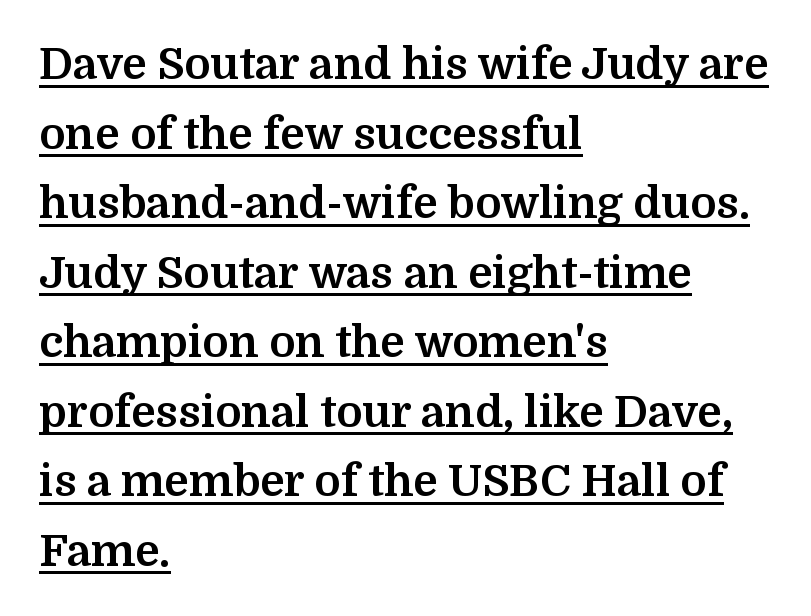
Do the letters lean? They stand straight. This sample keeps an unexceptional amount of space between lines. Does the copy run flush right? No — it runs flush left. Serifs: yes, visible at the terminals of the letterforms. Note the varied advance widths — an 'i' is clearly narrower than an 'm'. Plenty of ink on the page — the face is bold.
